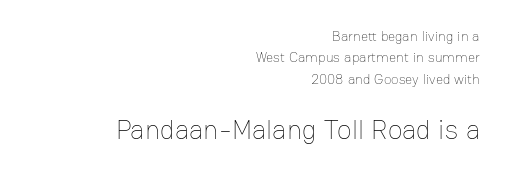
Q: Is the text bold? A: No.
Q: Is the text italic (slanted)? A: No, it is upright.
Q: Is the text underlined? A: No.
Q: How is the paragraph aligned? A: Right-aligned.
Q: Is the spacing between letters normal or unusually wide? A: Normal.
Q: Is the spacing between lines tight, normal or loose? A: Normal.
Q: Which block of text is set in a larger size, the first (top) or the second (bottom)? A: The second (bottom) one.
